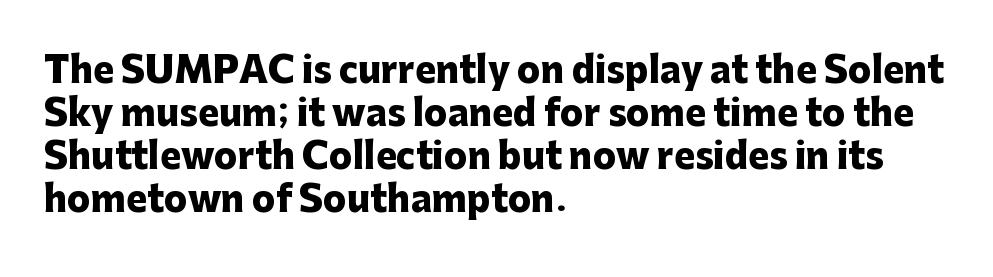
{"serif": "no", "italic": "no", "bold": "yes", "weight": "heavy", "width": "normal", "stroke_contrast": "low", "x_height": "medium", "monospaced": "no", "underline": "no", "align": "left", "line_spacing_ratio": 1.23, "letter_spacing": "normal", "letter_spacing_em": 0.0, "glyph_px": 35}
